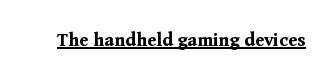
The image shows 20 px bold type, upright; set normal letter spacing, underlined.
